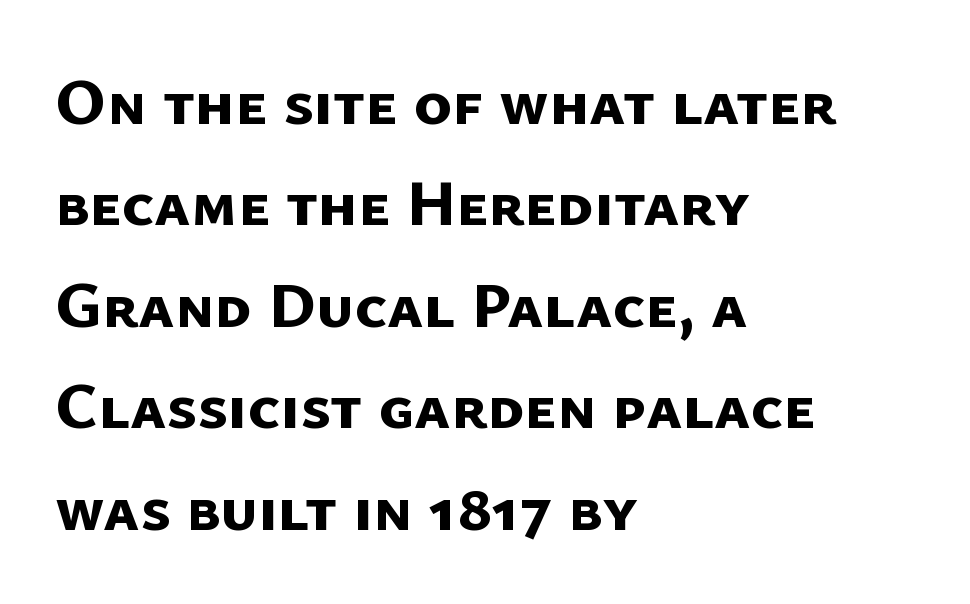
The image shows 65 px bold sans-serif type; set left-aligned, normal line spacing (1.56x), normal letter spacing, not underlined; low stroke contrast and a medium x-height.
